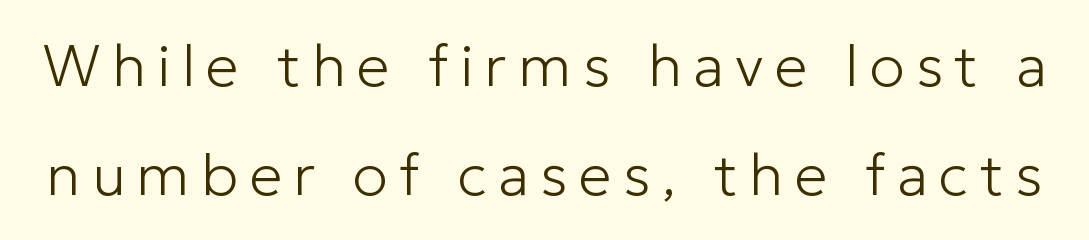
Proportional: the letters do not fall into vertical columns. Unlike a traditional serif, this face leaves its strokes unadorned. Unlike italic type, these characters show no tilt at all. These glyphs show unthickened strokes, regular width or finer. Descenders are the only things crossing below the line.
